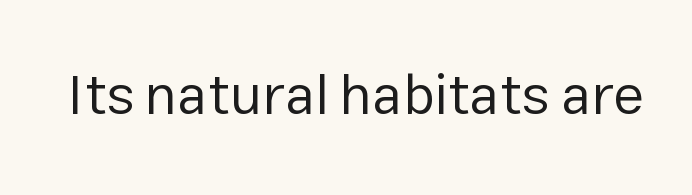
{"serif": "no", "italic": "no", "bold": "no", "weight": "regular", "width": "normal", "stroke_contrast": "low", "x_height": "medium", "monospaced": "no", "underline": "no", "letter_spacing": "normal", "letter_spacing_em": 0.0, "glyph_px": 56}
